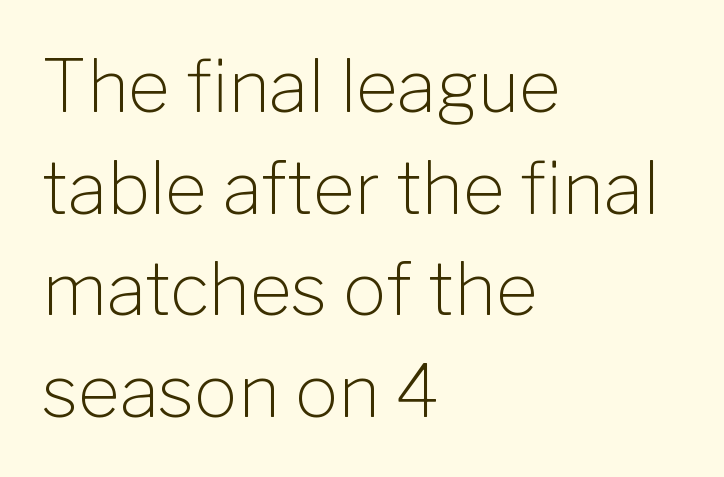
Spacing verdict: proportional, widths tailored to each character. To sum up the face: it is a sans, with no serifs. Heaviness? Minimal to ordinary, like unemphasized prose. Beneath every word, the page is bare. Short note: letters normally spaced. Where is the straight margin? On the left.
